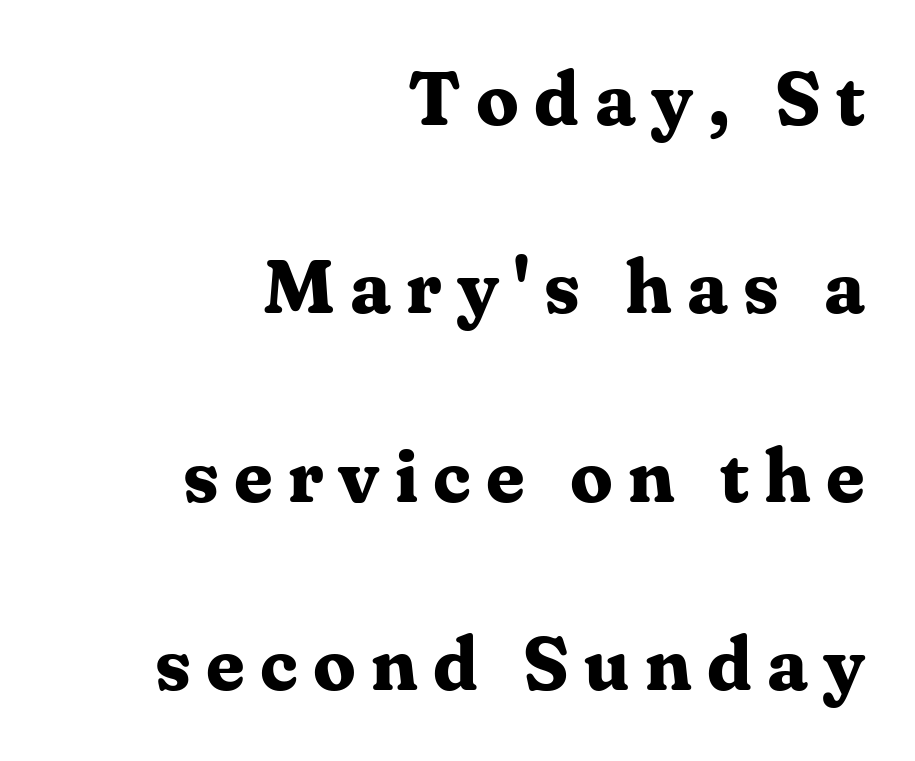
{"serif": "yes", "italic": "no", "bold": "yes", "weight": "bold", "width": "normal", "stroke_contrast": "medium", "x_height": "medium", "monospaced": "no", "underline": "no", "align": "right", "line_spacing": "loose", "line_spacing_ratio": 2.48, "letter_spacing": "wide", "letter_spacing_em": 0.2, "glyph_px": 76}
